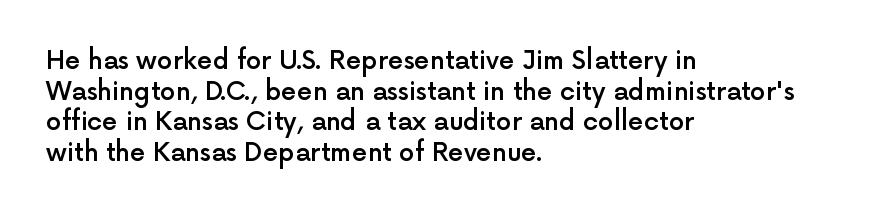
Q: Is the text bold? A: Semi-bold.
Q: Is the text italic (slanted)? A: No, it is upright.
Q: Is the text underlined? A: No.
Q: How is the paragraph aligned? A: Left-aligned.
Q: Is the spacing between letters normal or unusually wide? A: Normal.
